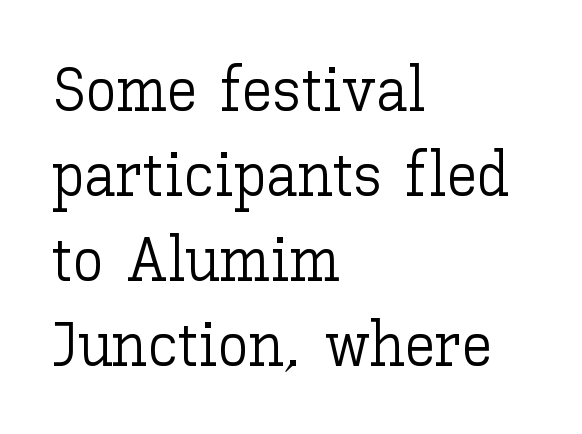
The image shows 62 px light type, upright; set left-aligned, normal line spacing (1.37x), normal letter spacing, not underlined; low stroke contrast and a medium x-height.
